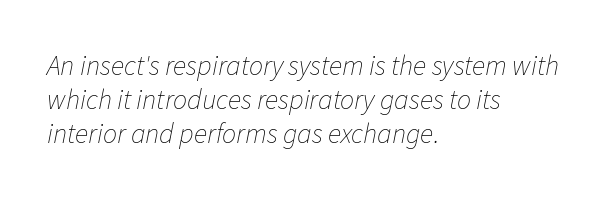
Q: Is the text bold? A: No.
Q: Is the text italic (slanted)? A: Yes, it leans right by about 11 degrees.
Q: Is the text underlined? A: No.
Q: How is the paragraph aligned? A: Left-aligned.
Q: Is the spacing between letters normal or unusually wide? A: Normal.
Q: Width (condensed, normal, or wide)? A: Normal.
Q: Stroke contrast? A: Low.
Q: x-height? A: Medium.
Q: Monospaced? A: No.
